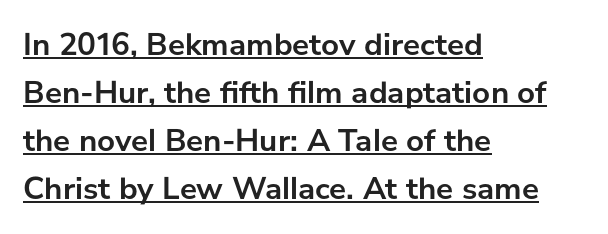
{"serif": "no", "italic": "no", "bold": "yes", "weight": "semibold", "width": "normal", "stroke_contrast": "low", "x_height": "medium", "monospaced": "no", "underline": "yes", "align": "left", "line_spacing": "normal", "line_spacing_ratio": 1.5, "letter_spacing": "normal", "letter_spacing_em": 0.0, "glyph_px": 32}
